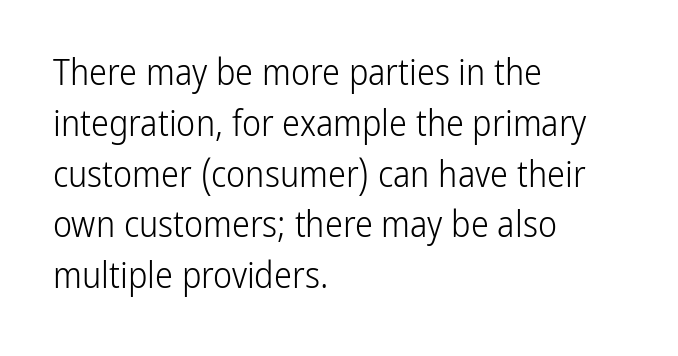
The image shows 36 px light, condensed sans-serif type, upright; set left-aligned, normal line spacing (1.41x), normal letter spacing, not underlined; low stroke contrast and a medium x-height.
